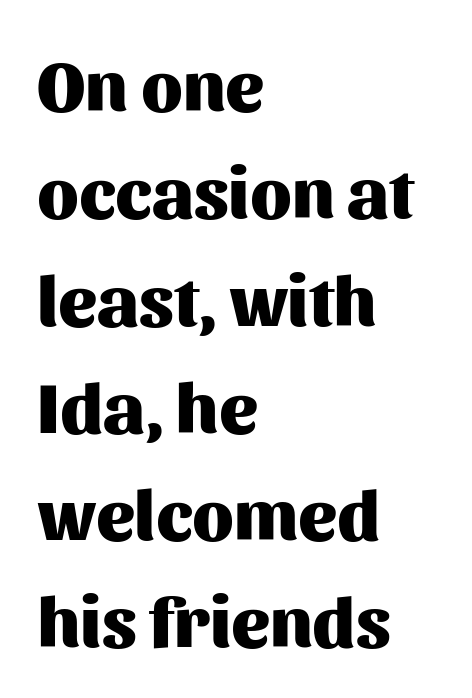
Q: Is the text bold? A: Yes.
Q: Is the text italic (slanted)? A: No, it is upright.
Q: Is the typeface a serif or a sans-serif typeface? A: Sans-serif.
Q: Is the text underlined? A: No.
Q: How is the paragraph aligned? A: Left-aligned.
Q: Is the spacing between letters normal or unusually wide? A: Normal.
Q: Is the spacing between lines tight, normal or loose? A: Normal.
Q: Width (condensed, normal, or wide)? A: Normal.
Q: Stroke contrast? A: Medium.
Q: x-height? A: Medium.
Q: Monospaced? A: No.
